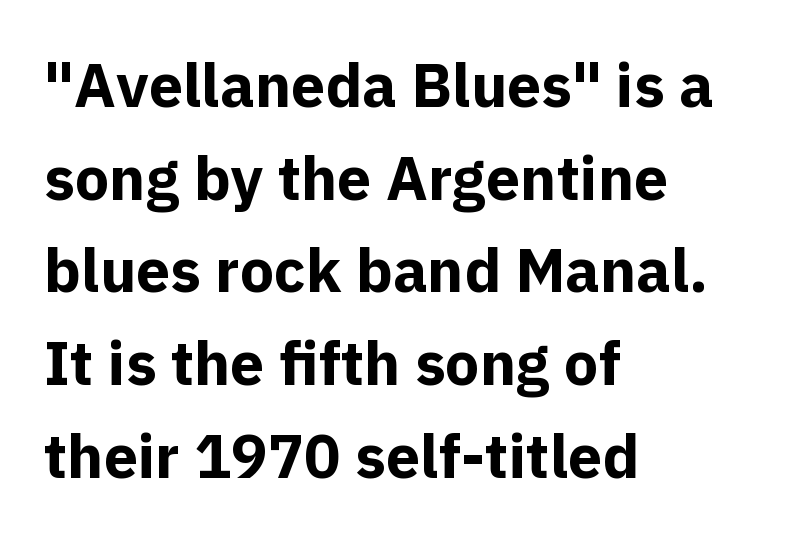
{"serif": "no", "italic": "no", "bold": "yes", "weight": "bold", "width": "normal", "x_height": "medium", "monospaced": "no", "underline": "no", "align": "left", "line_spacing": "normal", "line_spacing_ratio": 1.52, "letter_spacing": "normal", "letter_spacing_em": 0.0, "glyph_px": 61}
